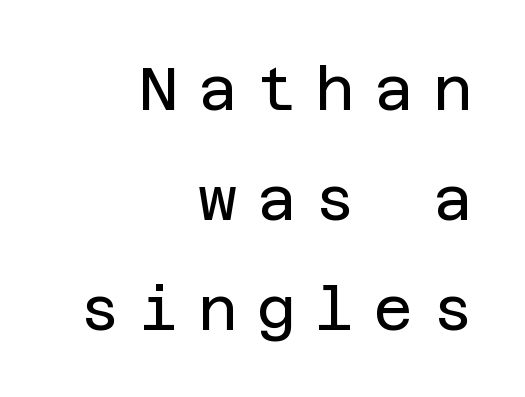
Q: Is the text bold? A: No.
Q: Is the text italic (slanted)? A: No, it is upright.
Q: Is the typeface a serif or a sans-serif typeface? A: Sans-serif.
Q: Is the text underlined? A: No.
Q: How is the paragraph aligned? A: Right-aligned.
Q: Is the spacing between letters normal or unusually wide? A: Unusually wide.
Q: Width (condensed, normal, or wide)? A: Normal.
Q: Stroke contrast? A: Low.
Q: x-height? A: Large.
